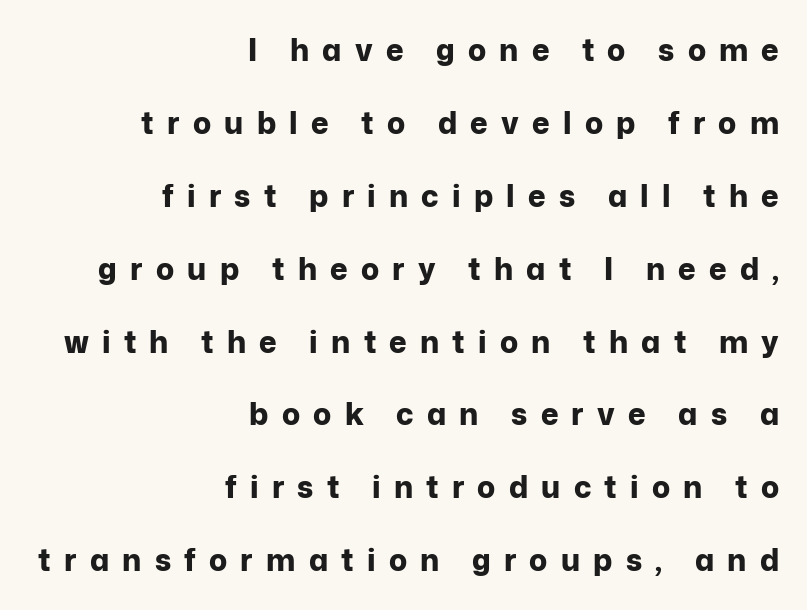
Q: Is the text bold? A: Yes.
Q: Is the text italic (slanted)? A: No, it is upright.
Q: Is the typeface a serif or a sans-serif typeface? A: Sans-serif.
Q: Is the text underlined? A: No.
Q: How is the paragraph aligned? A: Right-aligned.
Q: Is the spacing between letters normal or unusually wide? A: Unusually wide.
Q: Is the spacing between lines tight, normal or loose? A: Loose.
Q: Width (condensed, normal, or wide)? A: Normal.
Q: Stroke contrast? A: Low.
Q: x-height? A: Medium.
Q: Monospaced? A: No.
